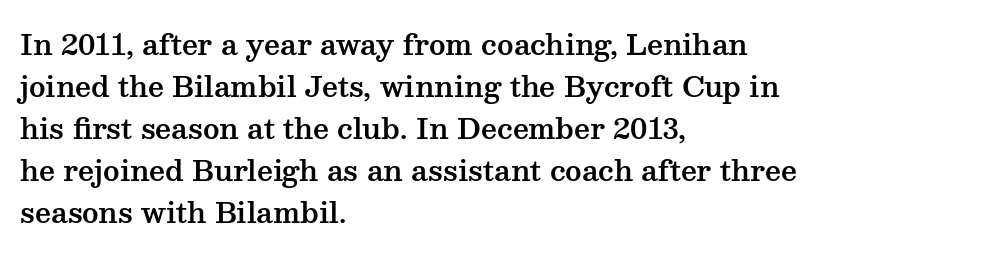
The letters sit at their default tracking, neither squeezed nor spread. Normally led — the rows are evenly, conventionally spaced. The face used here is proportionally spaced, like ordinary book or web type. Notice how the stems are strictly vertical — no italics here. These lines are composed in type with serifs.
